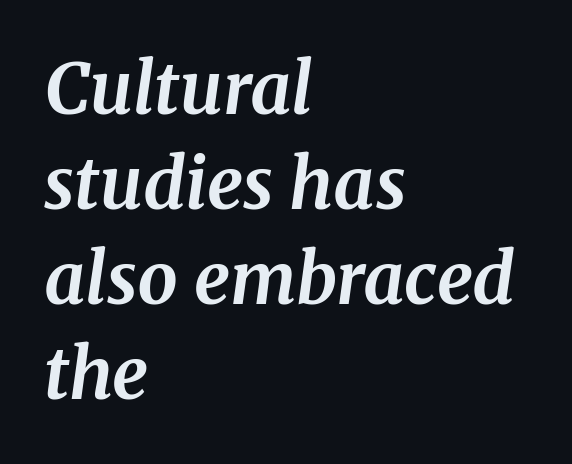
Q: Is the text bold? A: Yes.
Q: Is the text italic (slanted)? A: Yes, it leans right by about 8 degrees.
Q: Is the typeface a serif or a sans-serif typeface? A: Serif.
Q: Is the text underlined? A: No.
Q: How is the paragraph aligned? A: Left-aligned.
Q: Is the spacing between letters normal or unusually wide? A: Normal.
Q: Is the spacing between lines tight, normal or loose? A: Normal.
Q: Width (condensed, normal, or wide)? A: Normal.
Q: Stroke contrast? A: Medium.
Q: x-height? A: Medium.
Q: Monospaced? A: No.
